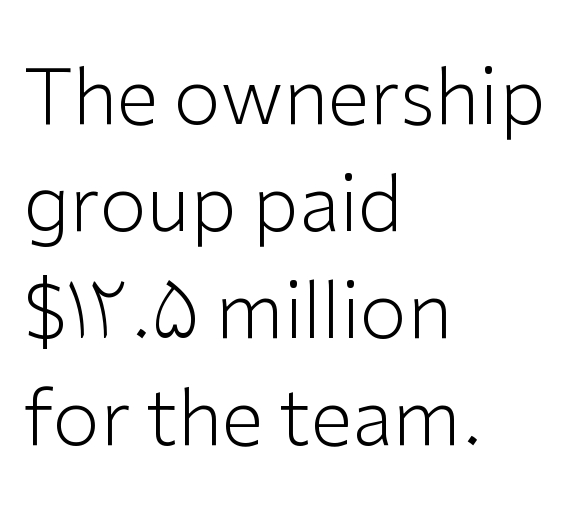
Q: Is the text bold? A: No.
Q: Is the text italic (slanted)? A: No, it is upright.
Q: Is the typeface a serif or a sans-serif typeface? A: Sans-serif.
Q: Is the text underlined? A: No.
Q: How is the paragraph aligned? A: Left-aligned.
Q: Is the spacing between letters normal or unusually wide? A: Normal.
Q: Is the spacing between lines tight, normal or loose? A: Normal.
Q: Width (condensed, normal, or wide)? A: Normal.
Q: Stroke contrast? A: Low.
Q: x-height? A: Medium.
Q: Monospaced? A: No.
